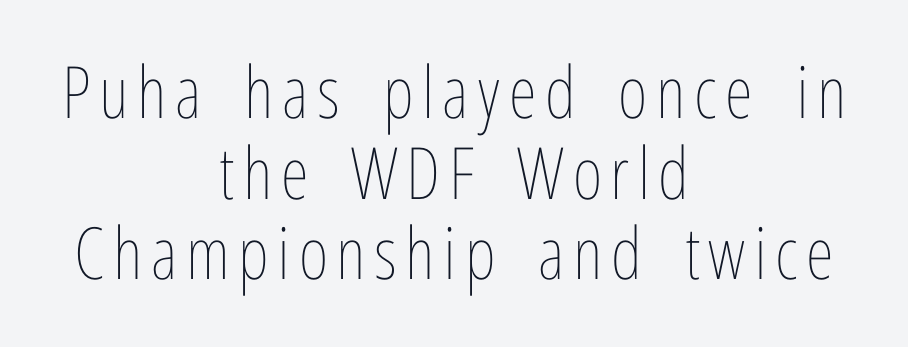
Q: Is the text bold? A: No.
Q: Is the text italic (slanted)? A: No, it is upright.
Q: Is the text underlined? A: No.
Q: How is the paragraph aligned? A: Centered.
Q: Is the spacing between lines tight, normal or loose? A: Tight.
Q: Width (condensed, normal, or wide)? A: Condensed.
Q: Stroke contrast? A: Low.
Q: x-height? A: Medium.
Q: Monospaced? A: No.
